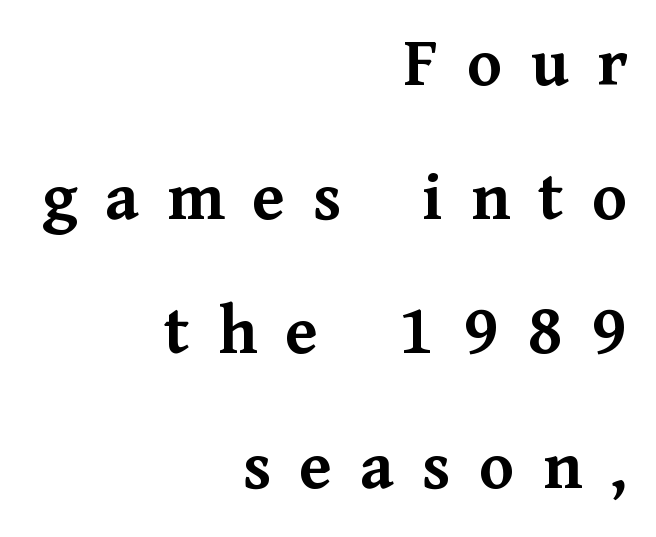
The image shows 71 px semibold serif type, upright; set right-aligned, line spacing 1.89x, unusually wide letter spacing (+0.4 em), not underlined; medium stroke contrast and a medium x-height.
